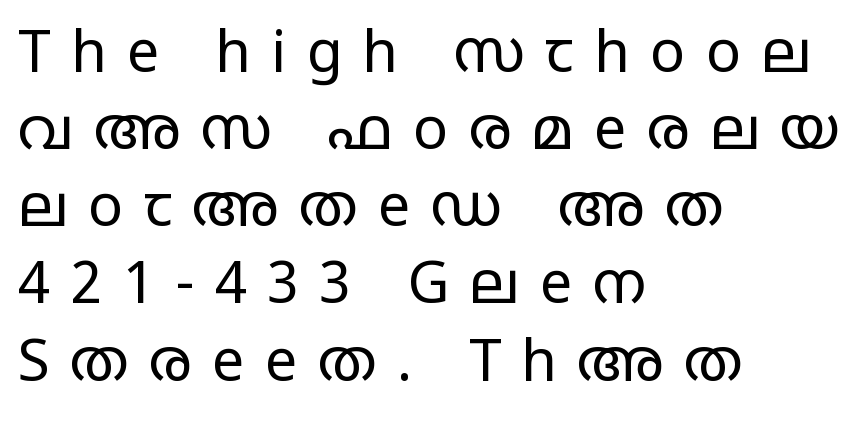
Look at the tracking — it's clearly loosened, letters drifting apart. Honestly, there is no underline to notice here at all. Caption: multi-line text, flush left, ragged right. Weight: not bold — regular or lighter. The typeface chosen for these lines omits serifs. Vertical strokes here are truly vertical.
